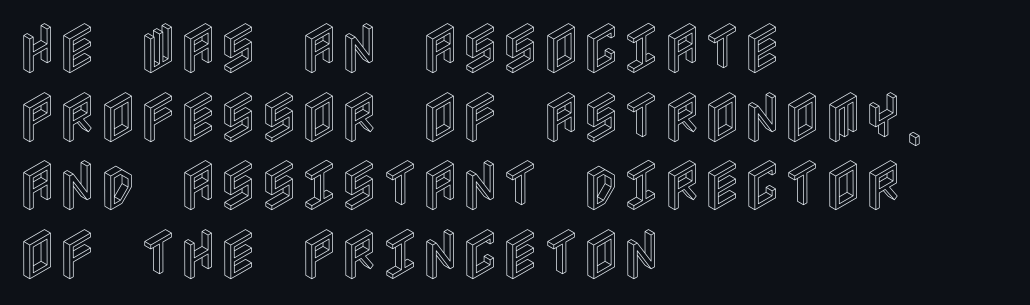
{"italic": "no", "width": "condensed", "x_height": "large", "underline": "no", "align": "left", "line_spacing": "normal", "line_spacing_ratio": 1.25, "letter_spacing": "normal", "letter_spacing_em": 0.0, "glyph_px": 55}
